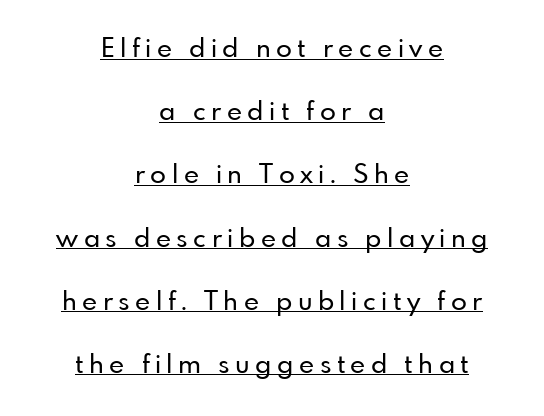
{"italic": "no", "underline": "yes", "align": "center", "line_spacing": "loose", "line_spacing_ratio": 2.43, "letter_spacing": "wide", "letter_spacing_em": 0.21, "glyph_px": 26}
